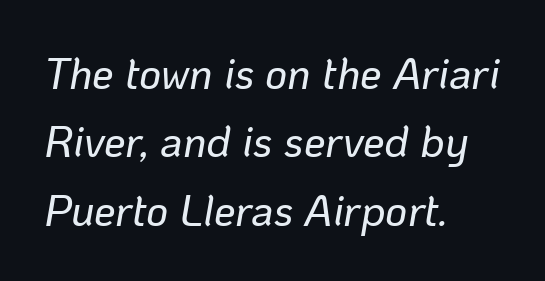
Q: Is the text italic (slanted)? A: Yes, it leans right by about 10 degrees.
Q: Is the text underlined? A: No.
Q: How is the paragraph aligned? A: Left-aligned.
Q: Is the spacing between letters normal or unusually wide? A: Normal.
Q: Is the spacing between lines tight, normal or loose? A: Normal.
Q: Width (condensed, normal, or wide)? A: Normal.
Q: Stroke contrast? A: Low.
Q: x-height? A: Medium.
Q: Monospaced? A: No.
